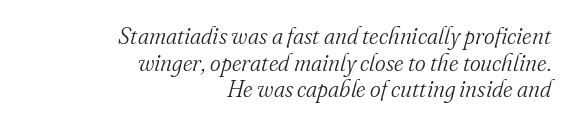
{"italic": "yes", "lean": "right", "slant_degrees": 16, "bold": "no", "underline": "no", "align": "right", "line_spacing_ratio": 1.16, "letter_spacing": "normal", "letter_spacing_em": 0.0, "glyph_px": 23}
